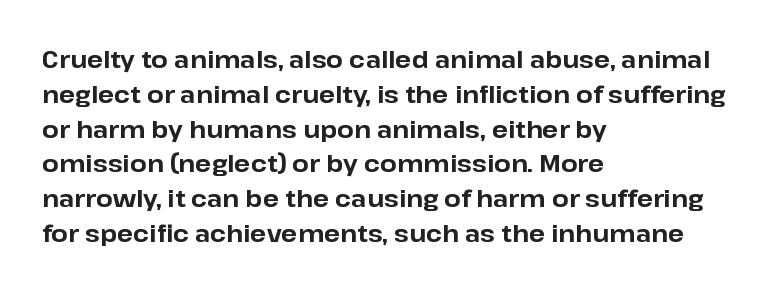
{"italic": "no", "bold": "yes", "underline": "no", "align": "left", "line_spacing": "normal", "line_spacing_ratio": 1.45, "letter_spacing": "normal", "letter_spacing_em": 0.0, "glyph_px": 24}
